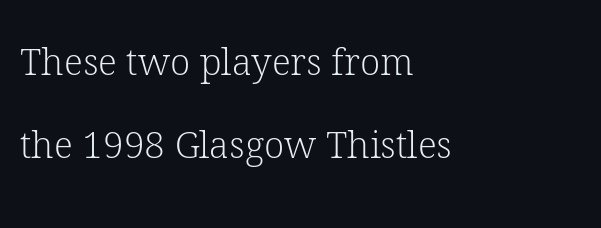
Ink coverage per letter is moderate at most. The compositor pushed each line to the left boundary. This is the regular roman posture of the typeface. Standard letterfit; no display-style spreading of the glyphs.
